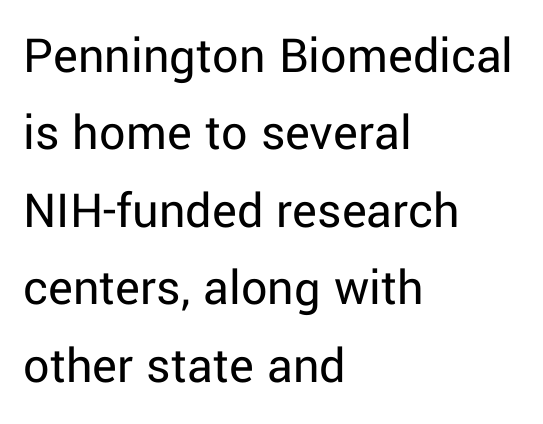
Q: Is the text bold? A: No.
Q: Is the text italic (slanted)? A: No, it is upright.
Q: Is the typeface a serif or a sans-serif typeface? A: Sans-serif.
Q: Is the text underlined? A: No.
Q: How is the paragraph aligned? A: Left-aligned.
Q: Is the spacing between letters normal or unusually wide? A: Normal.
Q: Is the spacing between lines tight, normal or loose? A: Normal.
Q: Width (condensed, normal, or wide)? A: Normal.
Q: Stroke contrast? A: Low.
Q: x-height? A: Medium.
Q: Monospaced? A: No.
